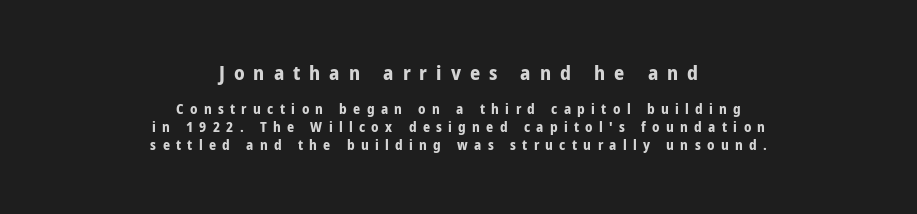
Q: Is the text bold? A: Yes.
Q: Is the text italic (slanted)? A: No, it is upright.
Q: Is the text underlined? A: No.
Q: How is the paragraph aligned? A: Centered.
Q: Is the spacing between letters normal or unusually wide? A: Unusually wide.
Q: Is the spacing between lines tight, normal or loose? A: Normal.
Q: Which block of text is set in a larger size, the first (top) or the second (bottom)? A: The first (top) one.
